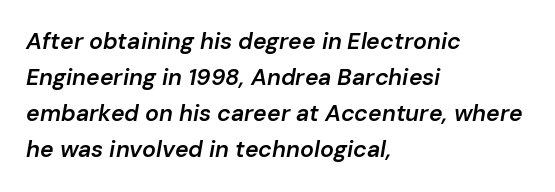
The image shows 23 px text type, italic (leaning right); set left-aligned, normal line spacing (1.57x), normal letter spacing, not underlined.
